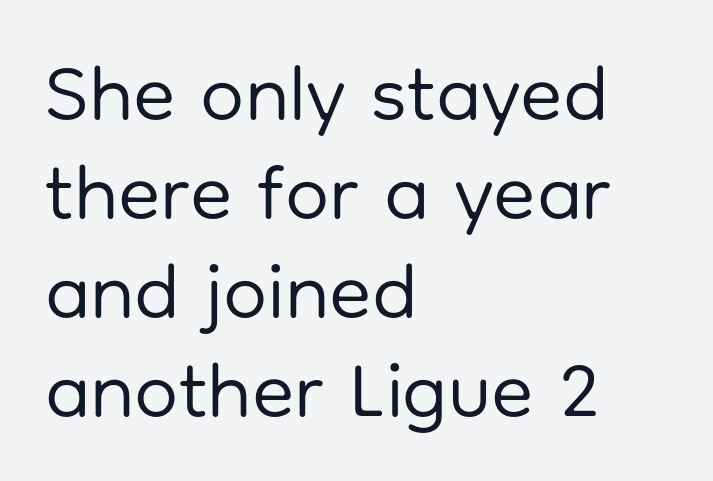
Does extra space separate the letters? No, they use regular spacing. The lines are quadded left. Leading: standard. The font sits on the lighter half of the weight spectrum, regular included.
